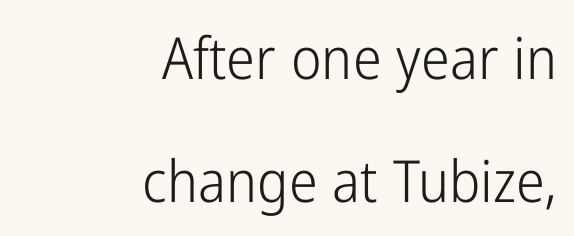
The image shows 58 px light, condensed sans-serif type, upright; set right-aligned, loose line spacing (2.12x), normal letter spacing, not underlined; low stroke contrast and a medium x-height.
